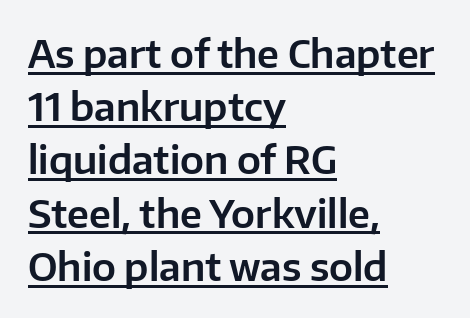
{"serif": "no", "italic": "no", "width": "normal", "stroke_contrast": "low", "x_height": "medium", "monospaced": "no", "underline": "yes", "align": "left", "line_spacing": "normal", "line_spacing_ratio": 1.4, "letter_spacing": "normal", "letter_spacing_em": 0.0, "glyph_px": 38}
